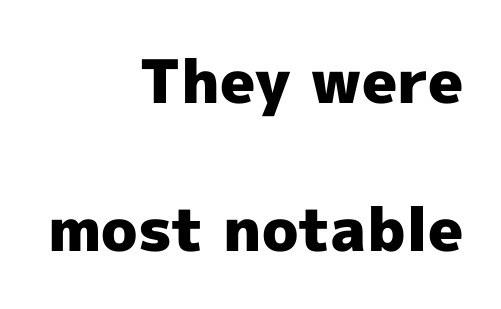
The image shows 60 px heavy sans-serif type, upright; set right-aligned, loose line spacing (2.46x), normal letter spacing, not underlined; a medium x-height.
